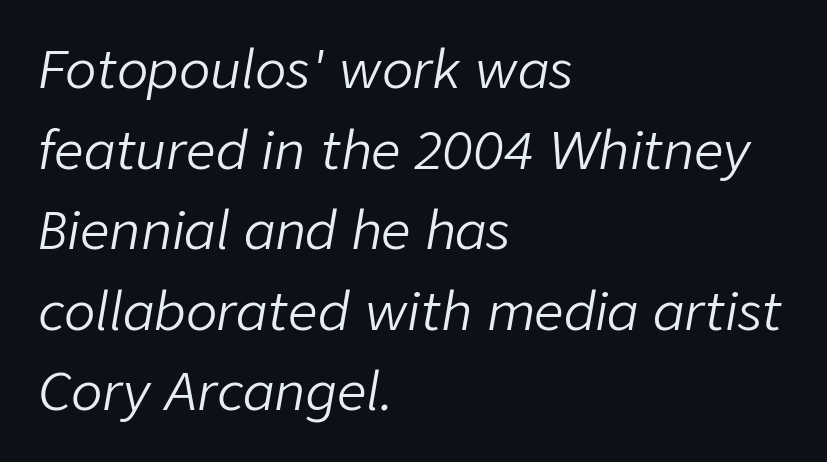
The image shows 52 px light type, italic (leaning right); set left-aligned, normal line spacing (1.55x), normal letter spacing, not underlined; low stroke contrast and a medium x-height.
